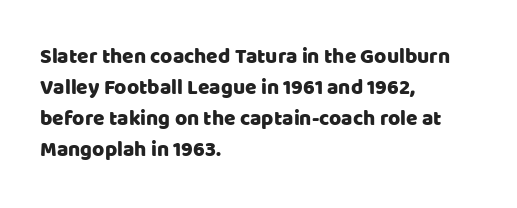
Q: Is the text italic (slanted)? A: No, it is upright.
Q: Is the text underlined? A: No.
Q: How is the paragraph aligned? A: Left-aligned.
Q: Is the spacing between letters normal or unusually wide? A: Normal.
Q: Is the spacing between lines tight, normal or loose? A: Normal.
